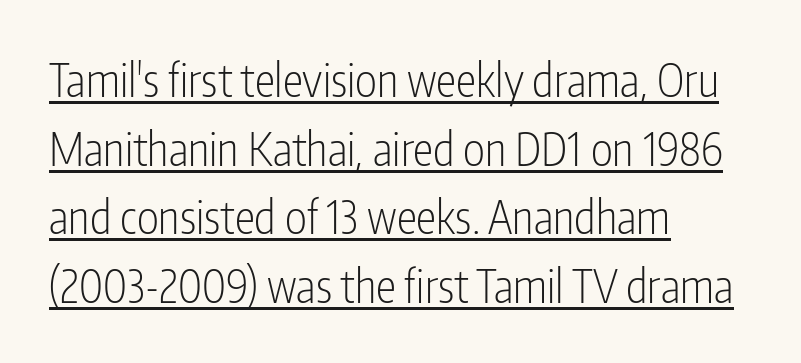
The image shows 46 px light, condensed sans-serif type, upright; set left-aligned, normal line spacing (1.49x), normal letter spacing, underlined; low stroke contrast and a medium x-height.
